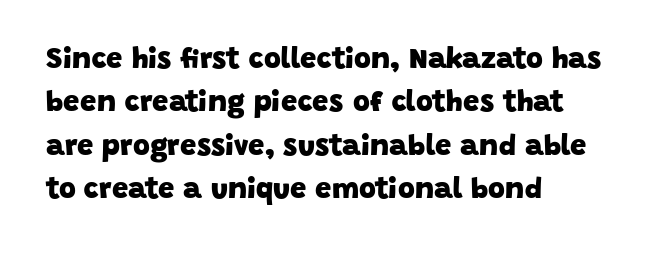
The image shows 29 px heavy sans-serif type; set left-aligned, normal line spacing (1.5x), normal letter spacing, not underlined; low stroke contrast and a large x-height.
